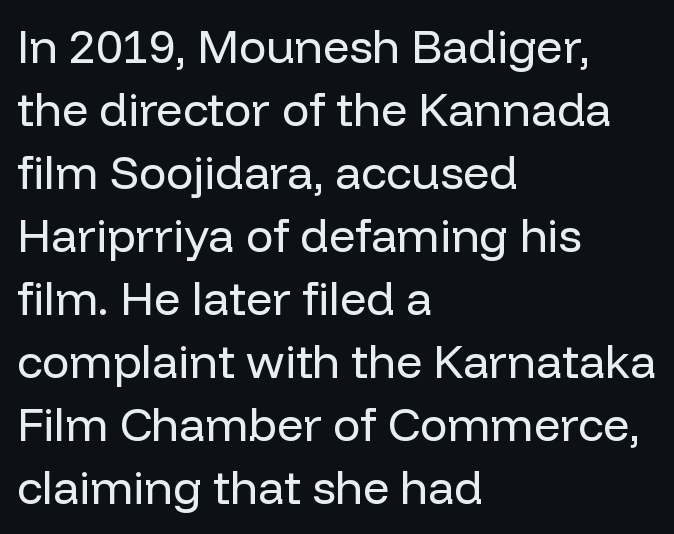
Q: Is the text bold? A: No.
Q: Is the text italic (slanted)? A: No, it is upright.
Q: Is the typeface a serif or a sans-serif typeface? A: Sans-serif.
Q: Is the text underlined? A: No.
Q: How is the paragraph aligned? A: Left-aligned.
Q: Is the spacing between letters normal or unusually wide? A: Normal.
Q: Is the spacing between lines tight, normal or loose? A: Normal.
Q: Width (condensed, normal, or wide)? A: Normal.
Q: Stroke contrast? A: Low.
Q: x-height? A: Medium.
Q: Monospaced? A: No.
